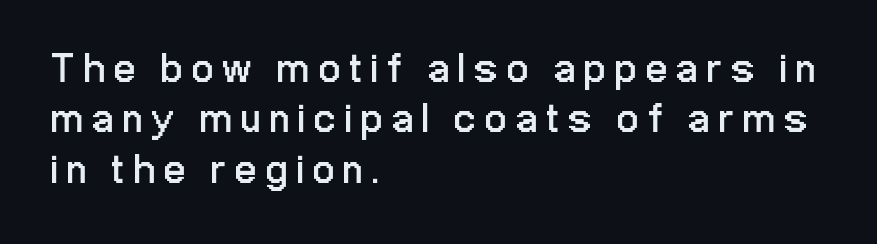
The image shows 42 px regular-weight, condensed sans-serif type, upright; set left-aligned, line spacing 1.2x, unusually wide letter spacing (+0.23 em), not underlined; low stroke contrast and a medium x-height.
